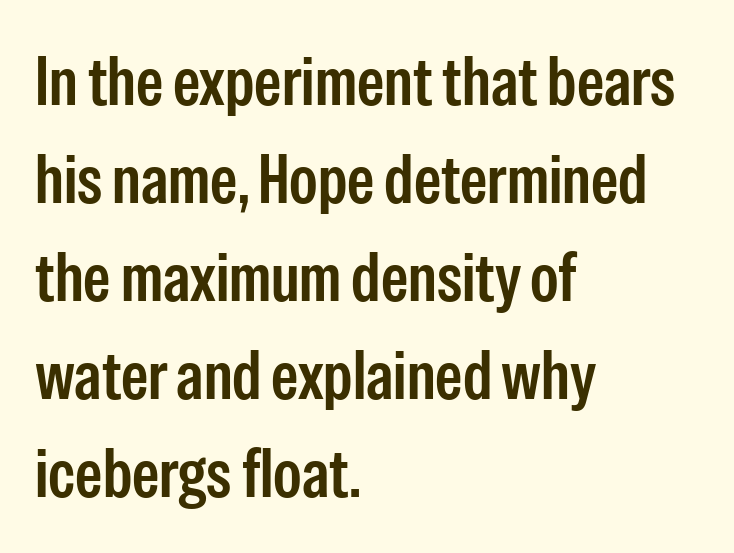
Q: Is the text italic (slanted)? A: No, it is upright.
Q: Is the typeface a serif or a sans-serif typeface? A: Sans-serif.
Q: Is the text underlined? A: No.
Q: How is the paragraph aligned? A: Left-aligned.
Q: Is the spacing between letters normal or unusually wide? A: Normal.
Q: Is the spacing between lines tight, normal or loose? A: Normal.
Q: Width (condensed, normal, or wide)? A: Condensed.
Q: Stroke contrast? A: Low.
Q: x-height? A: Medium.
Q: Monospaced? A: No.
